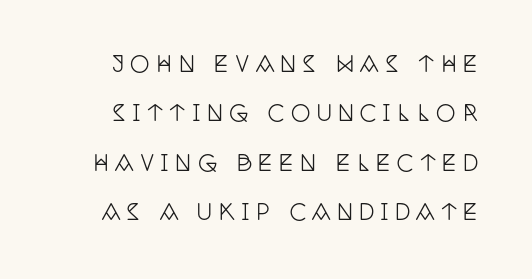
{"italic": "no", "underline": "no", "line_spacing": "loose", "line_spacing_ratio": 2.24, "letter_spacing": "wide", "letter_spacing_em": 0.28, "glyph_px": 22}
